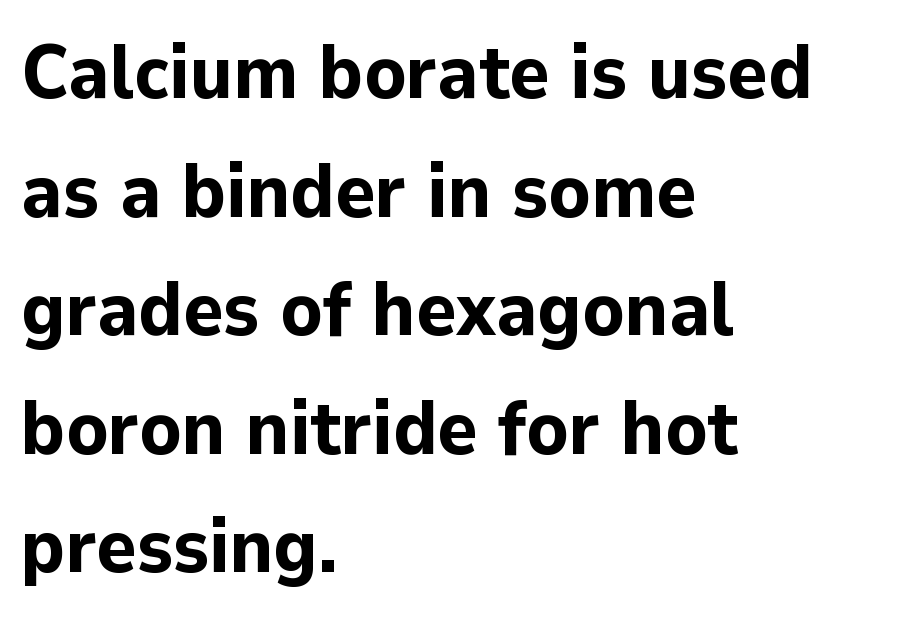
Q: Is the text bold? A: Yes.
Q: Is the text italic (slanted)? A: No, it is upright.
Q: Is the typeface a serif or a sans-serif typeface? A: Sans-serif.
Q: Is the text underlined? A: No.
Q: How is the paragraph aligned? A: Left-aligned.
Q: Is the spacing between letters normal or unusually wide? A: Normal.
Q: Is the spacing between lines tight, normal or loose? A: Normal.
Q: Width (condensed, normal, or wide)? A: Normal.
Q: Stroke contrast? A: Low.
Q: x-height? A: Medium.
Q: Monospaced? A: No.
